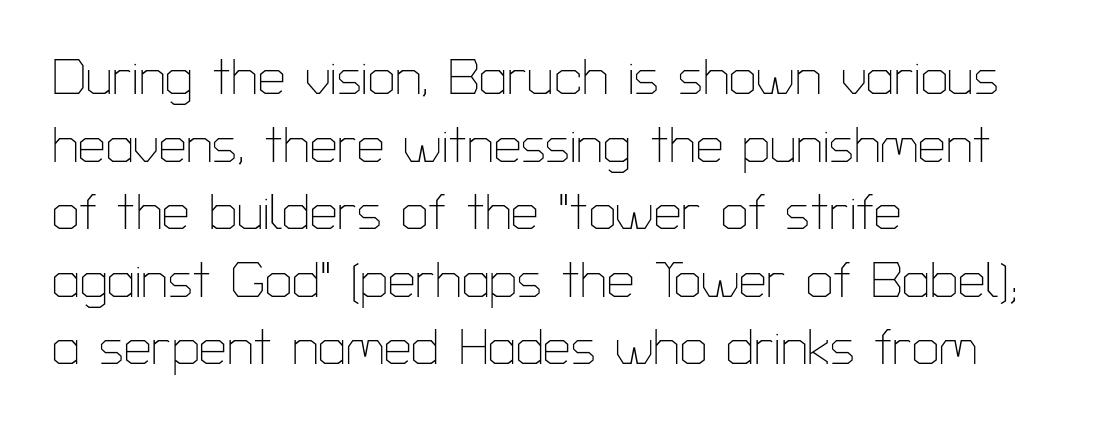
Q: Is the text bold? A: No.
Q: Is the text italic (slanted)? A: No, it is upright.
Q: Is the typeface a serif or a sans-serif typeface? A: Sans-serif.
Q: Is the text underlined? A: No.
Q: How is the paragraph aligned? A: Left-aligned.
Q: Is the spacing between letters normal or unusually wide? A: Normal.
Q: Is the spacing between lines tight, normal or loose? A: Normal.
Q: Width (condensed, normal, or wide)? A: Normal.
Q: Stroke contrast? A: Low.
Q: x-height? A: Medium.
Q: Monospaced? A: No.
